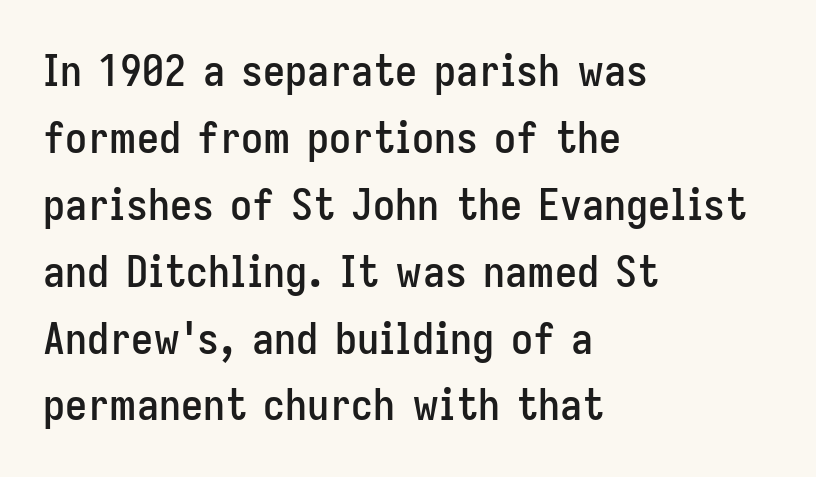
The image shows 44 px condensed sans-serif type, upright; set left-aligned, normal line spacing (1.52x), normal letter spacing, not underlined; low stroke contrast and a medium x-height.
